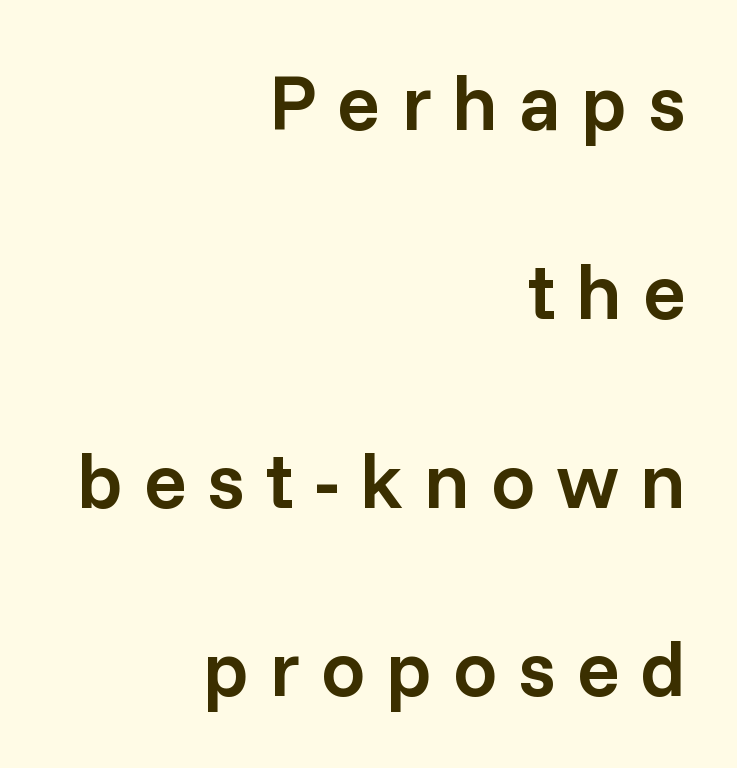
These lines are composed in type without serifs. The words here are not underlined. The lines in this sample share a right terminus and differ only in where they begin. Rows of type keep a wide berth in the vertical direction.
